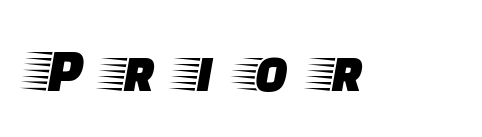
Check under the words: just untouched page. The glyphs in this specimen are seriffed. Proportional: the letters do not fall into vertical columns. The rendering inserts visible extra space after every character.
